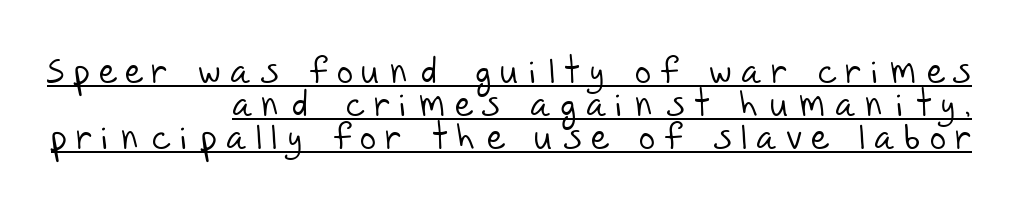
The image shows 35 px light sans-serif type; set right-aligned, tight line spacing (0.95x), unusually wide letter spacing (+0.29 em), underlined; low stroke contrast and a large x-height.
